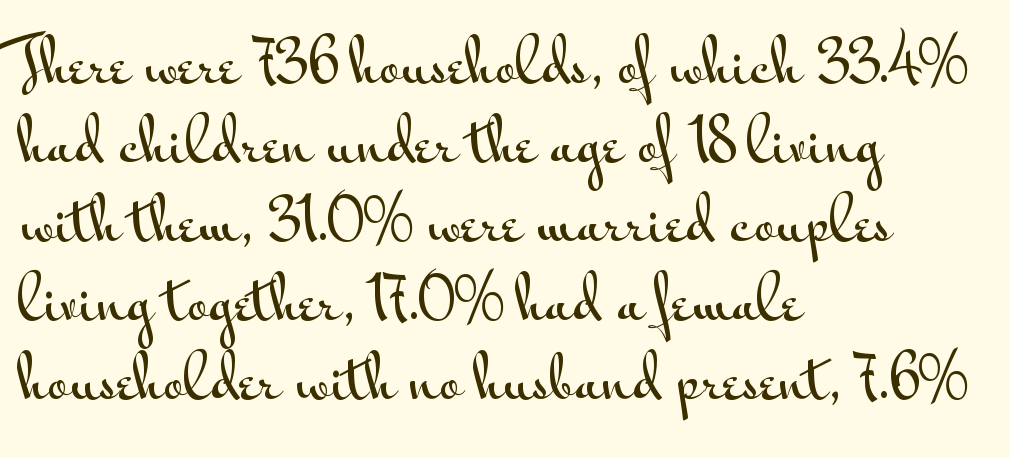
{"serif": "no", "width": "wide", "stroke_contrast": "medium", "x_height": "small", "monospaced": "no", "underline": "no", "align": "left", "line_spacing": "normal", "line_spacing_ratio": 1.34, "letter_spacing": "normal", "letter_spacing_em": 0.0, "glyph_px": 59}
